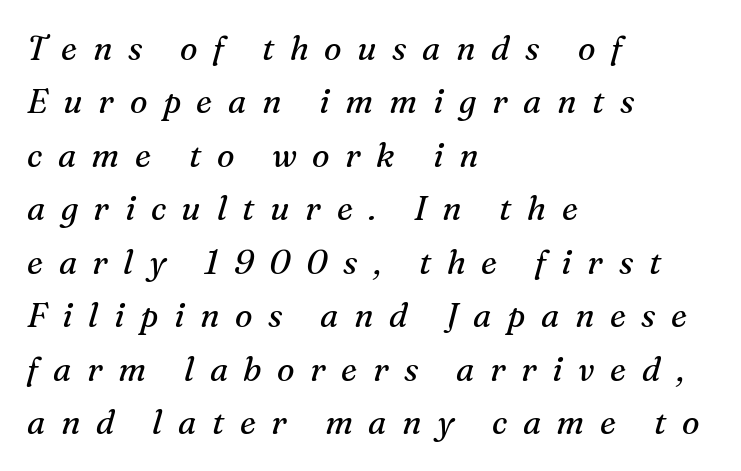
{"serif": "yes", "italic": "yes", "lean": "right", "slant_degrees": 16, "bold": "no", "weight": "regular", "width": "normal", "stroke_contrast": "medium", "x_height": "medium", "monospaced": "no", "underline": "no", "align": "left", "line_spacing": "normal", "line_spacing_ratio": 1.62, "letter_spacing": "wide", "letter_spacing_em": 0.47, "glyph_px": 33}
